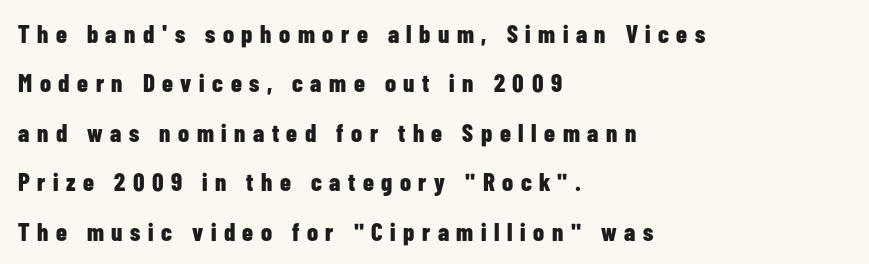
The image shows 25 px bold type, upright; set left-aligned, loose line spacing (1.98x), unusually wide letter spacing (+0.3 em), not underlined.
